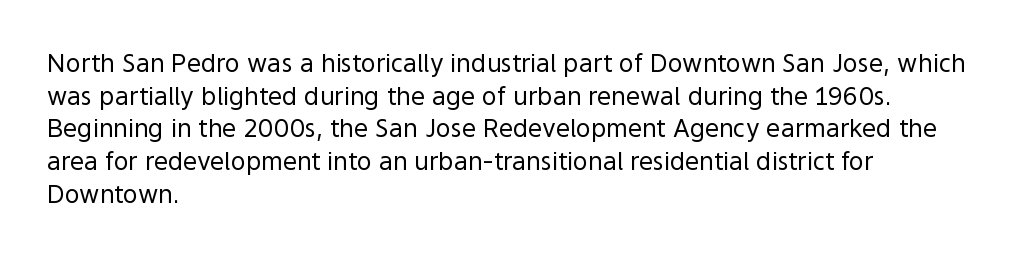
{"italic": "no", "bold": "no", "underline": "no", "align": "left", "line_spacing": "normal", "line_spacing_ratio": 1.31, "letter_spacing": "normal", "letter_spacing_em": 0.0, "glyph_px": 25}
